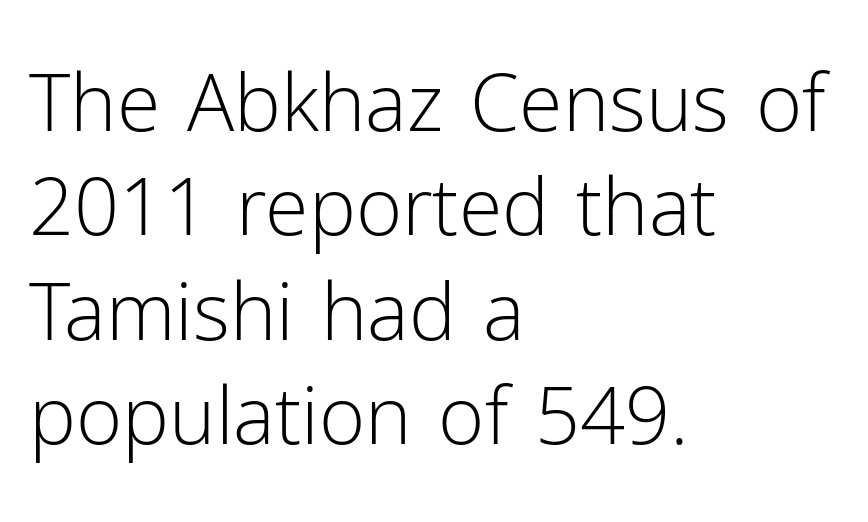
{"serif": "no", "italic": "no", "bold": "no", "weight": "light", "width": "normal", "stroke_contrast": "low", "x_height": "medium", "monospaced": "no", "underline": "no", "align": "left", "line_spacing": "normal", "line_spacing_ratio": 1.32, "letter_spacing": "normal", "letter_spacing_em": 0.0, "glyph_px": 79}
